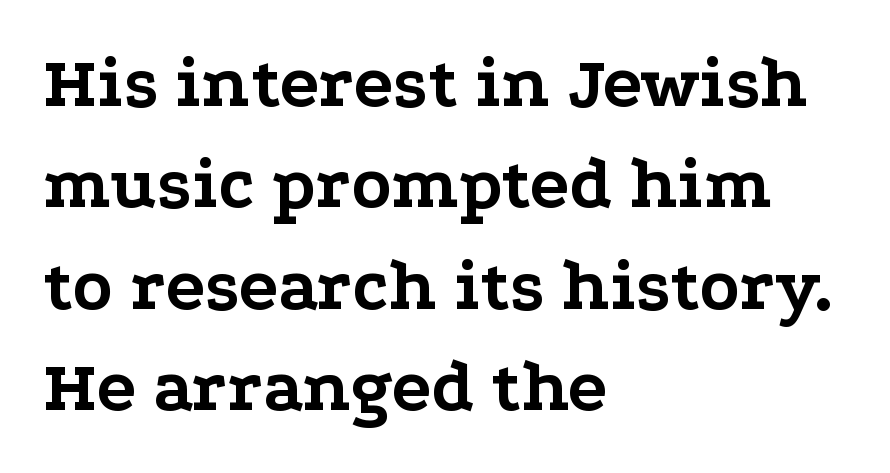
{"serif": "yes", "italic": "no", "bold": "yes", "weight": "bold", "width": "wide", "stroke_contrast": "low", "x_height": "medium", "monospaced": "no", "underline": "no", "align": "left", "line_spacing": "normal", "line_spacing_ratio": 1.39, "letter_spacing": "normal", "letter_spacing_em": 0.0, "glyph_px": 73}
